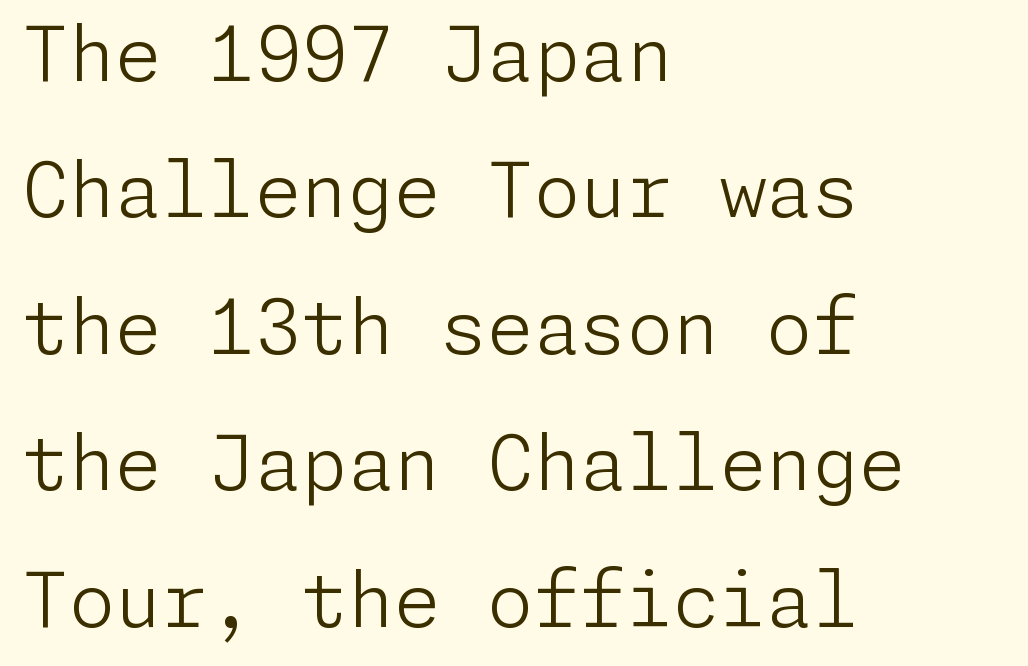
This is roman type, the default non-slanted kind. Stroke thickness stays within the range of a standard reading face or lighter. Anything drawn beneath the words? Only blank space. The passage shown is typeset with a sans-serif family.
